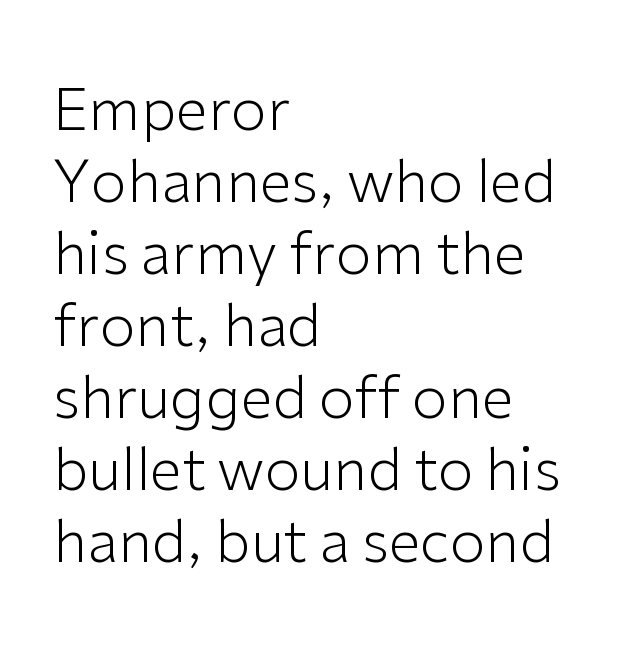
{"serif": "no", "italic": "no", "bold": "no", "weight": "light", "width": "normal", "stroke_contrast": "low", "x_height": "medium", "monospaced": "no", "underline": "no", "align": "left", "line_spacing_ratio": 1.24, "letter_spacing": "normal", "letter_spacing_em": 0.0, "glyph_px": 58}
